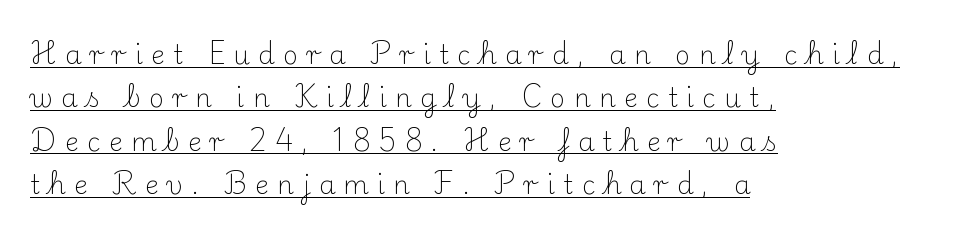
Q: Is the text bold? A: No.
Q: Is the text italic (slanted)? A: No, it is upright.
Q: Is the text underlined? A: Yes.
Q: How is the paragraph aligned? A: Left-aligned.
Q: Is the spacing between letters normal or unusually wide? A: Unusually wide.
Q: Is the spacing between lines tight, normal or loose? A: Normal.
